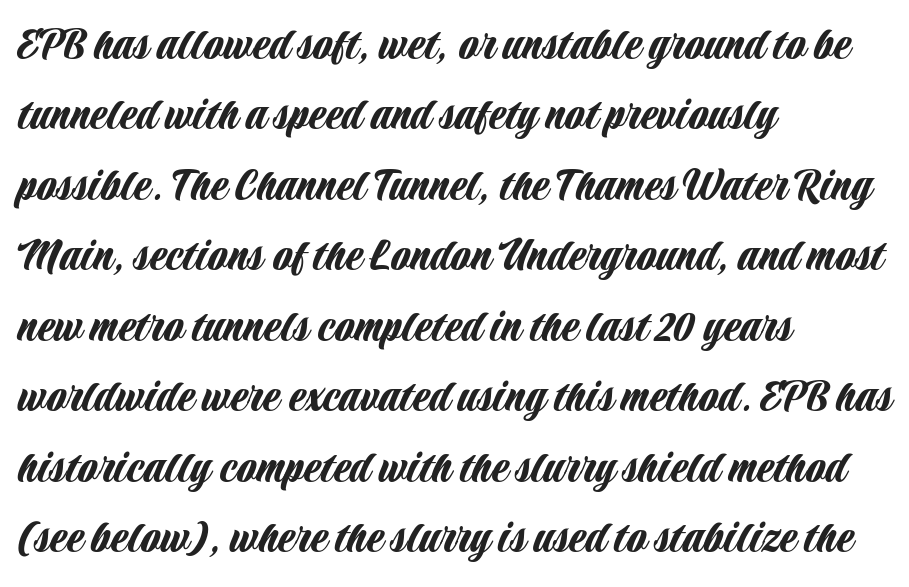
{"serif": "no", "width": "condensed", "stroke_contrast": "low", "x_height": "large", "monospaced": "no", "underline": "no", "align": "left", "line_spacing": "normal", "line_spacing_ratio": 1.41, "letter_spacing": "normal", "letter_spacing_em": 0.0, "glyph_px": 50}
